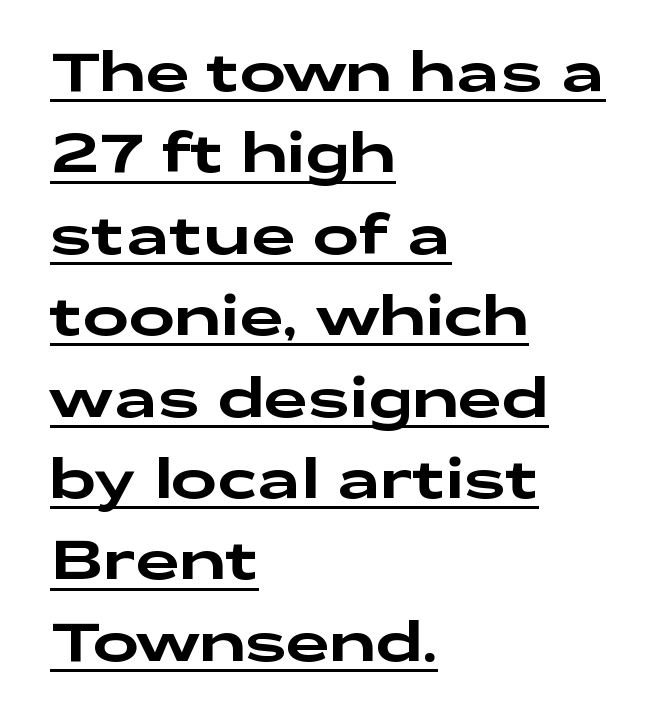
The image shows 55 px wide sans-serif type, upright; set left-aligned, normal line spacing (1.48x), normal letter spacing, underlined; low stroke contrast and a medium x-height.
